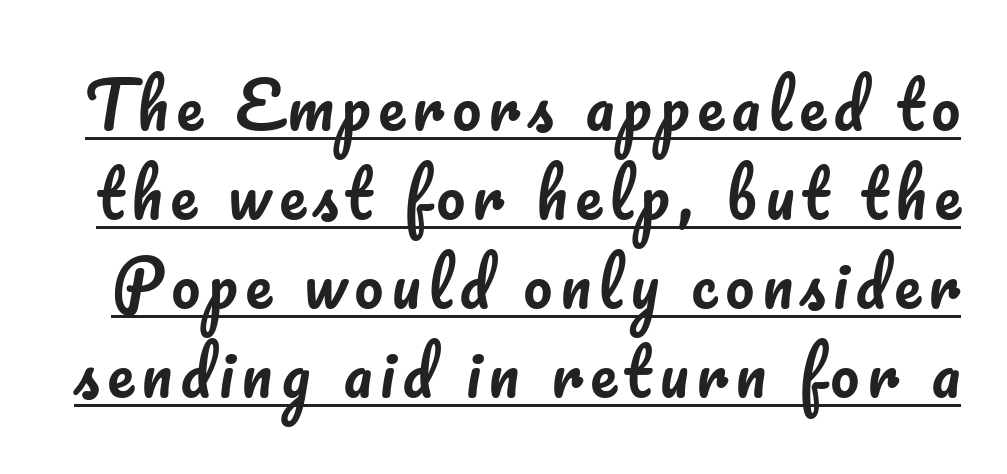
The image shows 64 px text type; set normal line spacing (1.39x), underlined; low stroke contrast and a small x-height.
